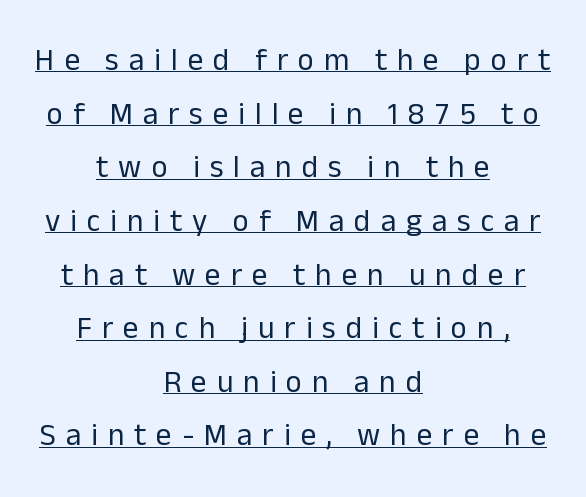
Decoration check: the copy is underlined. Posture: vertical. Regarding serifs, this sample does without them. Stems and bowls with no extra thickness — not bold.
